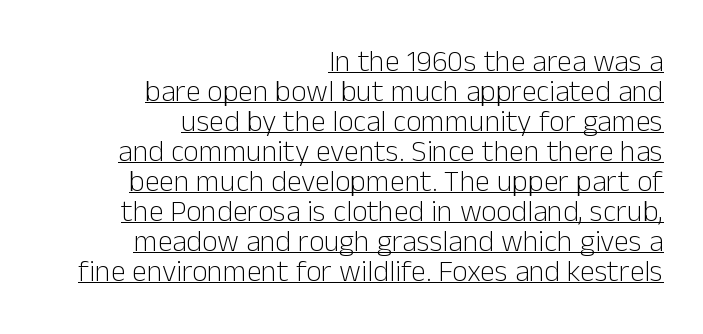
Q: Is the text bold? A: No.
Q: Is the text italic (slanted)? A: No, it is upright.
Q: Is the typeface a serif or a sans-serif typeface? A: Sans-serif.
Q: Is the text underlined? A: Yes.
Q: How is the paragraph aligned? A: Right-aligned.
Q: Is the spacing between letters normal or unusually wide? A: Normal.
Q: Is the spacing between lines tight, normal or loose? A: Tight.
Q: Width (condensed, normal, or wide)? A: Normal.
Q: Stroke contrast? A: Low.
Q: x-height? A: Medium.
Q: Monospaced? A: No.
